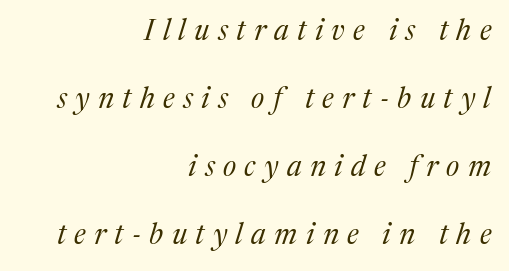
{"serif": "yes", "italic": "yes", "lean": "right", "slant_degrees": 17, "bold": "no", "weight": "regular", "width": "normal", "stroke_contrast": "medium", "x_height": "medium", "monospaced": "no", "underline": "no", "align": "right", "line_spacing": "loose", "line_spacing_ratio": 2.35, "letter_spacing": "wide", "letter_spacing_em": 0.29, "glyph_px": 29}
